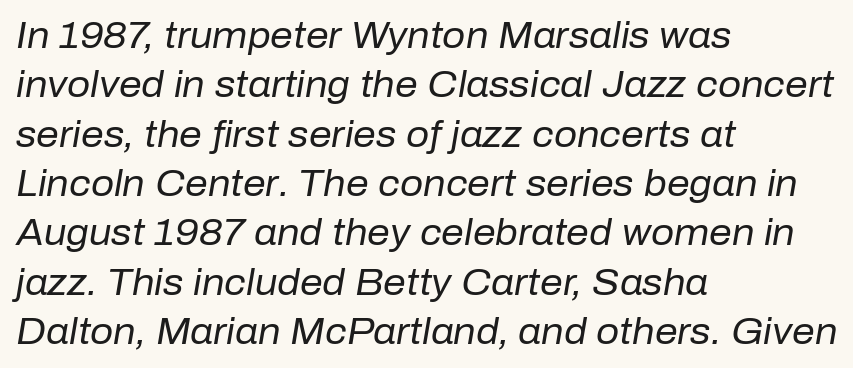
The rows are spaced the way most documents space them. The rendering uses natural spacing where letterforms have individual widths. Caption: standard tracking, unaltered. The passage shown is not underscored anywhere. Summary of weight: not heavy and not bold. Reading down the block, your eye returns to a fixed left position each line.
